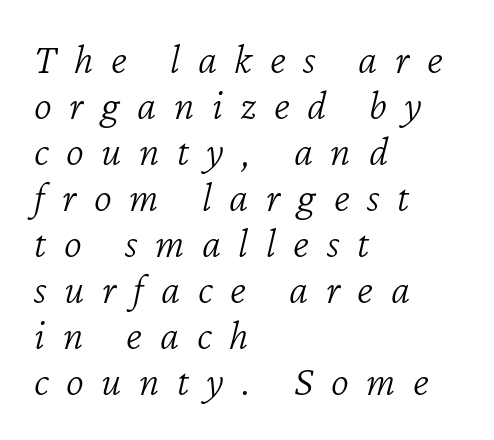
{"italic": "yes", "lean": "right", "slant_degrees": 12, "bold": "no", "weight": "light", "width": "normal", "stroke_contrast": "low", "x_height": "medium", "monospaced": "no", "underline": "no", "align": "left", "line_spacing": "tight", "line_spacing_ratio": 1.07, "letter_spacing": "wide", "letter_spacing_em": 0.41, "glyph_px": 43}
